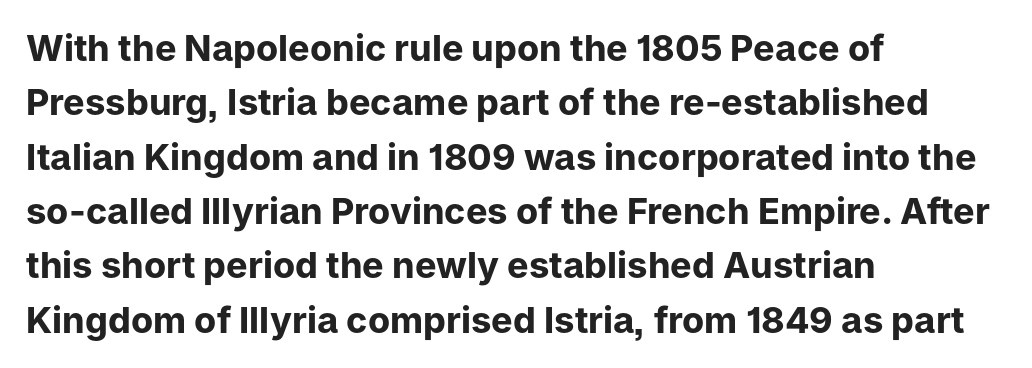
Q: Is the text bold? A: Yes.
Q: Is the text italic (slanted)? A: No, it is upright.
Q: Is the typeface a serif or a sans-serif typeface? A: Sans-serif.
Q: Is the text underlined? A: No.
Q: How is the paragraph aligned? A: Left-aligned.
Q: Is the spacing between letters normal or unusually wide? A: Normal.
Q: Is the spacing between lines tight, normal or loose? A: Normal.
Q: Width (condensed, normal, or wide)? A: Normal.
Q: Stroke contrast? A: Low.
Q: x-height? A: Medium.
Q: Monospaced? A: No.
